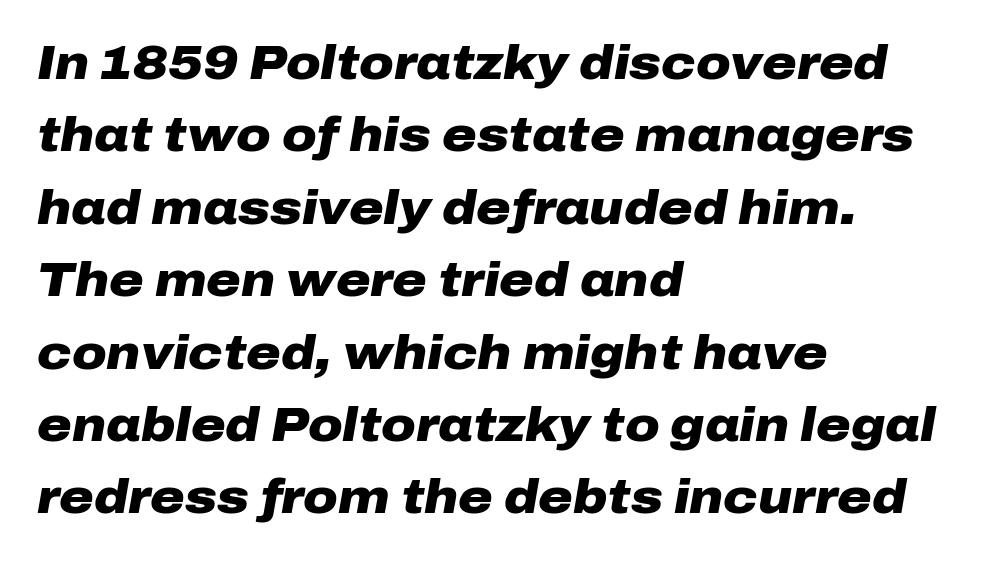
This sample uses an oblique cut, with every glyph tilted off the vertical. I'd describe the lettering as bold — thick and assertive. This sample has the flowing, uneven cadence of proportional lettering. Has an underline been added? It has not. Students, observe: this is what conventionally led text looks like.
